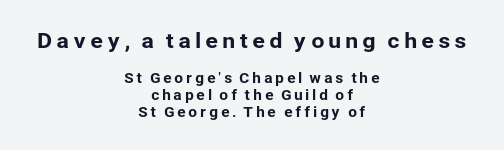
Q: Is the text italic (slanted)? A: No, it is upright.
Q: Is the text underlined? A: No.
Q: How is the paragraph aligned? A: Centered.
Q: Which block of text is set in a larger size, the first (top) or the second (bottom)? A: The first (top) one.
